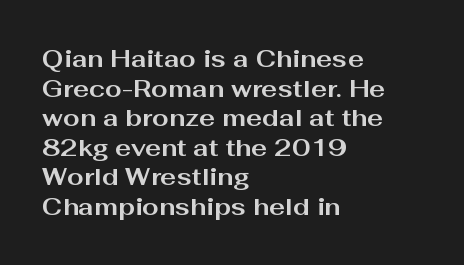
Nobody drew a line under any word here. The lettering stays uniformly vertical, giving the passage a roman look. Each word holds together tightly as a unit, with standard inter-letter gaps. A student would call this left alignment; a typographer would say flush left, rag right. Typographic density is high because the face is bold.
